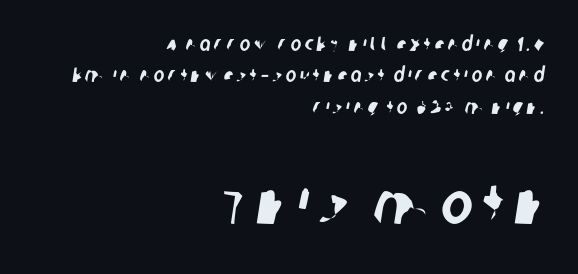
{"serif": "no", "width": "condensed", "stroke_contrast": "low", "x_height": "large", "monospaced": "no", "underline": "no", "align": "right", "line_spacing": "normal", "line_spacing_ratio": 1.57, "larger_block": "second", "size_ratio": 3.0, "glyph_px": 60}
